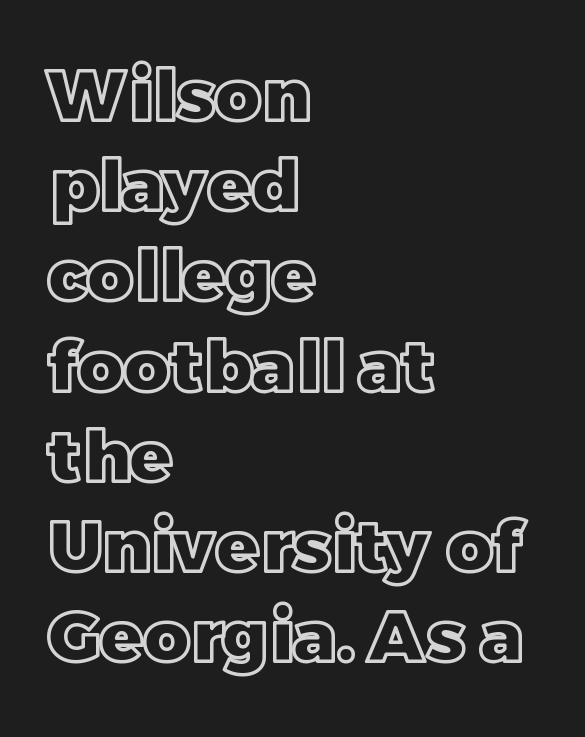
{"italic": "no", "width": "normal", "x_height": "large", "monospaced": "no", "underline": "no", "align": "left", "line_spacing": "normal", "line_spacing_ratio": 1.27, "letter_spacing": "normal", "letter_spacing_em": 0.0, "glyph_px": 71}
